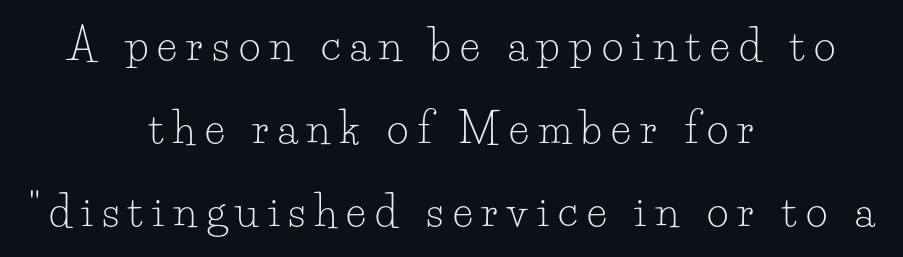
Q: Is the text bold? A: No.
Q: Is the text italic (slanted)? A: No, it is upright.
Q: Is the typeface a serif or a sans-serif typeface? A: Serif.
Q: Is the text underlined? A: No.
Q: How is the paragraph aligned? A: Centered.
Q: Is the spacing between letters normal or unusually wide? A: Unusually wide.
Q: Is the spacing between lines tight, normal or loose? A: Loose.
Q: Width (condensed, normal, or wide)? A: Normal.
Q: Stroke contrast? A: Low.
Q: x-height? A: Small.
Q: Monospaced? A: No.
